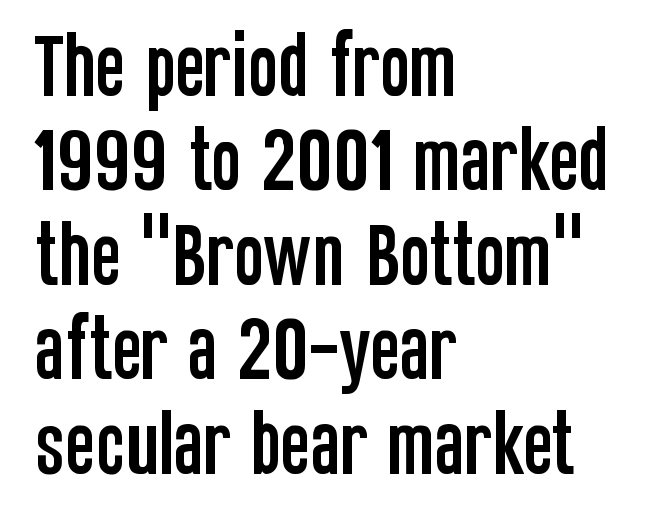
Q: Is the text italic (slanted)? A: No, it is upright.
Q: Is the typeface a serif or a sans-serif typeface? A: Sans-serif.
Q: Is the text underlined? A: No.
Q: How is the paragraph aligned? A: Left-aligned.
Q: Is the spacing between letters normal or unusually wide? A: Normal.
Q: Is the spacing between lines tight, normal or loose? A: Normal.
Q: Width (condensed, normal, or wide)? A: Condensed.
Q: Stroke contrast? A: Low.
Q: x-height? A: Large.
Q: Monospaced? A: No.
